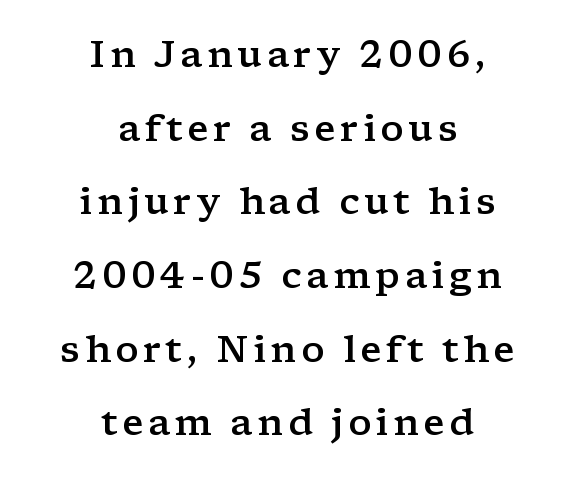
Words float on clear page, feet unadorned. You could not count columns in this text — the font is proportionally spaced. How heavy is the stroke? Medium-heavy — a semibold, shy of bold. Casual observation: everything's sitting right in the middle. Every character sits straight up, as roman type does. These lines stand farther apart than default settings would place them.
